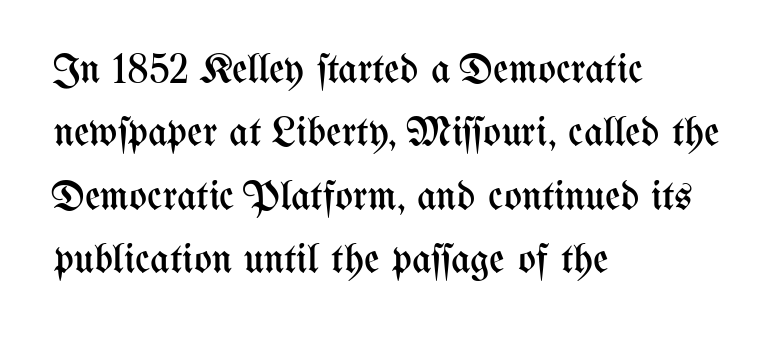
The image shows 42 px regular-weight, condensed type, upright; set left-aligned, normal line spacing (1.51x), normal letter spacing, not underlined; medium stroke contrast and a medium x-height.
